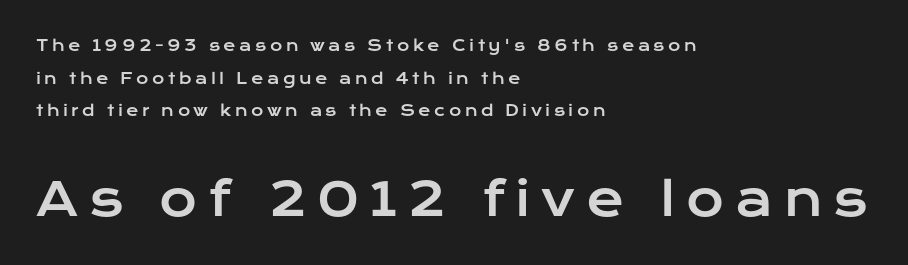
{"serif": "no", "italic": "no", "width": "wide", "stroke_contrast": "low", "x_height": "medium", "monospaced": "no", "underline": "no", "align": "left", "line_spacing": "loose", "line_spacing_ratio": 2.17, "letter_spacing": "wide", "letter_spacing_em": 0.23, "larger_block": "second", "size_ratio": 3.07, "glyph_px": 46}
